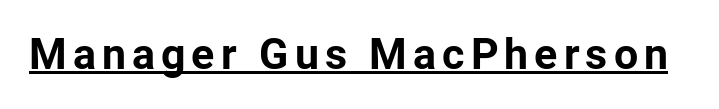
A sans-serif font was chosen for this passage. Does a line run under the words? Yes, clearly. Notice how the stems are strictly vertical — no italics here. Every letter is thick-stroked: bold, no question. Do the characters align in a grid? No, the font is proportional.
